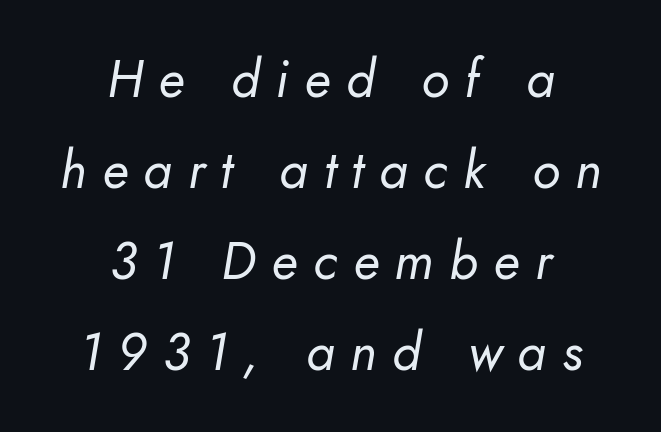
Bold? No — there's no thickening of the strokes. The text carries the slant typical of an italic or oblique font. Look at the tracking — it's clearly loosened, letters drifting apart. The typesetter chose a symmetrical, centered arrangement here.
